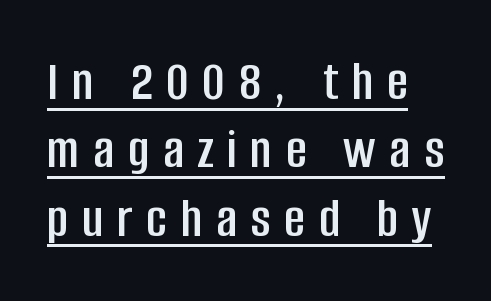
Q: Is the text italic (slanted)? A: No, it is upright.
Q: Is the typeface a serif or a sans-serif typeface? A: Sans-serif.
Q: Is the text underlined? A: Yes.
Q: Is the spacing between letters normal or unusually wide? A: Unusually wide.
Q: Width (condensed, normal, or wide)? A: Condensed.
Q: Stroke contrast? A: Low.
Q: x-height? A: Large.
Q: Monospaced? A: No.
